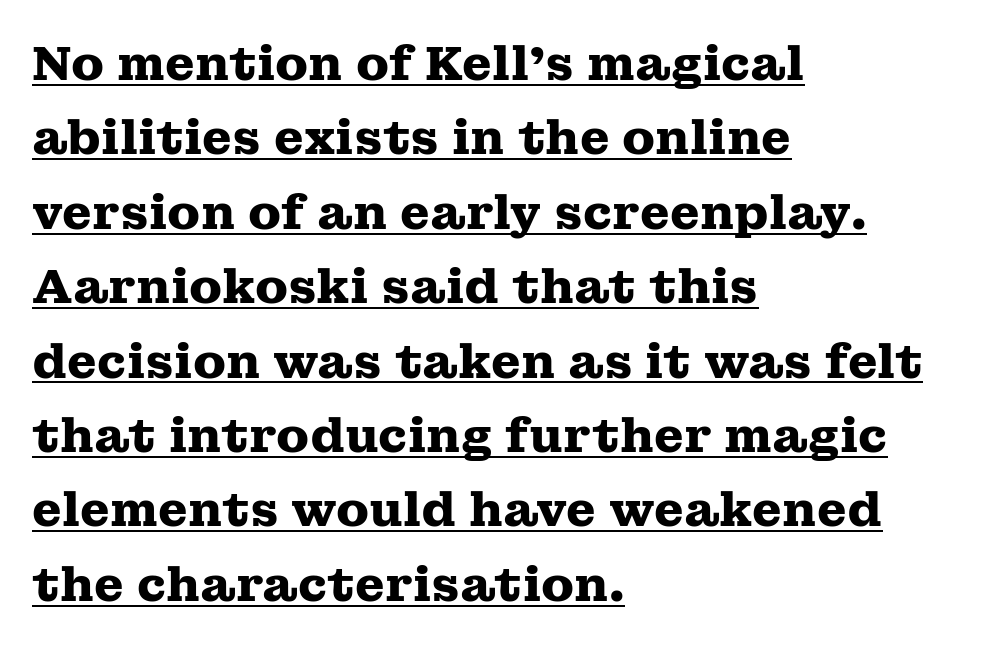
The image shows 48 px heavy, wide serif type, upright; set left-aligned, normal line spacing (1.55x), normal letter spacing, underlined; medium stroke contrast and a medium x-height.
